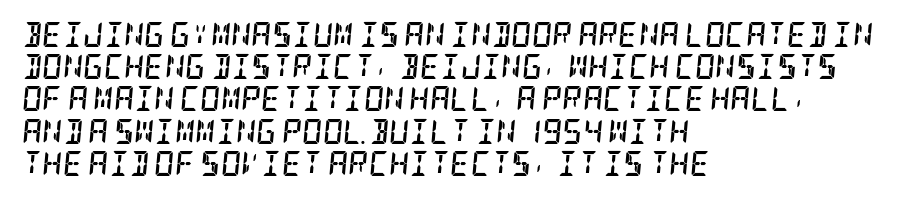
Q: Is the text bold? A: Yes.
Q: Is the text italic (slanted)? A: Yes, it leans right by about 5 degrees.
Q: Is the text underlined? A: No.
Q: How is the paragraph aligned? A: Left-aligned.
Q: Is the spacing between letters normal or unusually wide? A: Normal.
Q: Is the spacing between lines tight, normal or loose? A: Normal.
